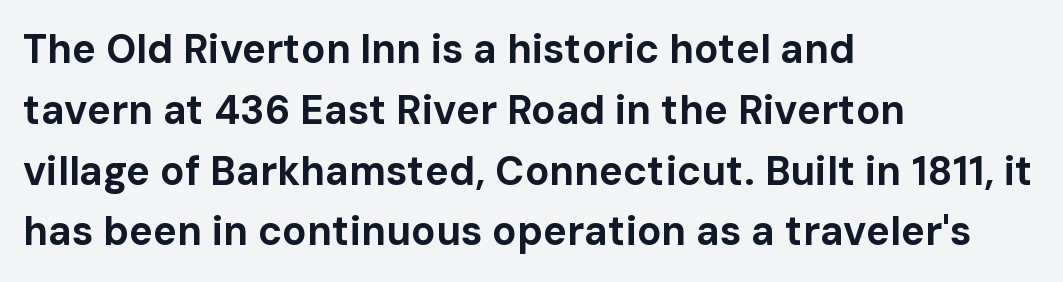
Check under the words: just untouched page. This sample uses a sans-serif face. Tracking value appears to be zero — textbook default spacing. A full-strength bold gives these letters their thick strokes. The axis of the letterforms is exactly vertical.
